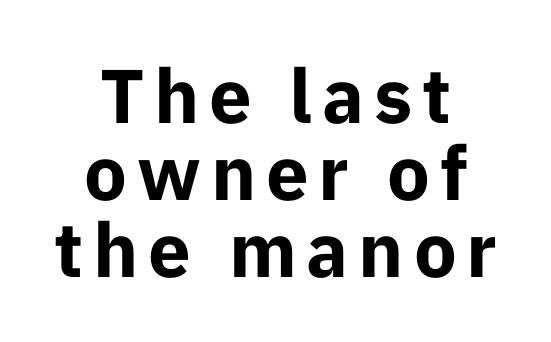
Grotesque or geometric, the face here clearly has no serifs. The space between consecutive lines is stingy. These words are printed bold, with thick strokes throughout. The specimen reads as upright at a glance.
